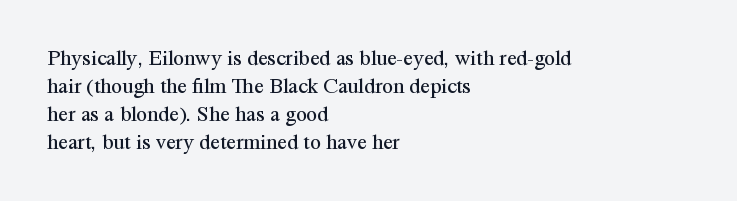
{"italic": "no", "bold": "no", "underline": "no", "align": "left", "line_spacing": "normal", "line_spacing_ratio": 1.27, "letter_spacing": "normal", "letter_spacing_em": 0.0, "glyph_px": 22}
